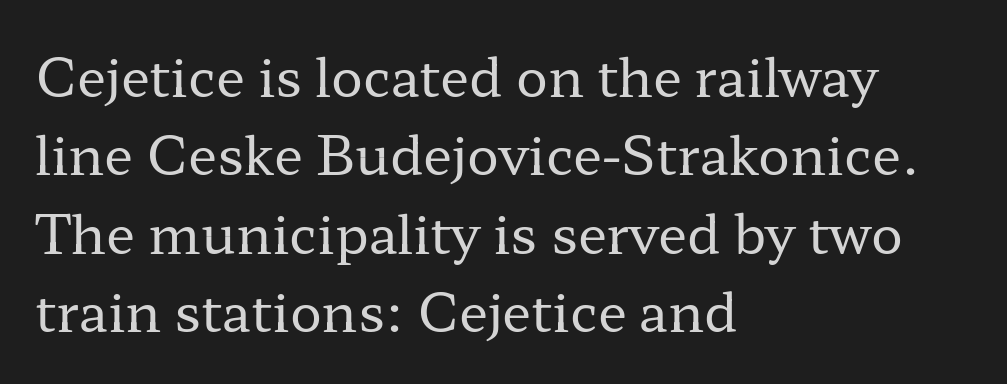
{"serif": "yes", "italic": "no", "bold": "no", "weight": "regular", "width": "wide", "stroke_contrast": "low", "x_height": "medium", "monospaced": "no", "underline": "no", "align": "left", "line_spacing": "normal", "line_spacing_ratio": 1.48, "letter_spacing": "normal", "letter_spacing_em": 0.0, "glyph_px": 53}
